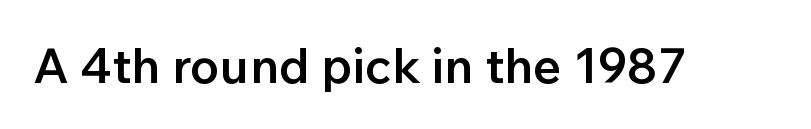
These lines are composed in type without serifs. Bare-footed words on every line. Each letter keeps its own natural width here, so spacing adapts to shape. Designer's note — italics off, roman on. Spacing between characters is what you'd get straight out of the box. Heft: intermediate — a semibold.
